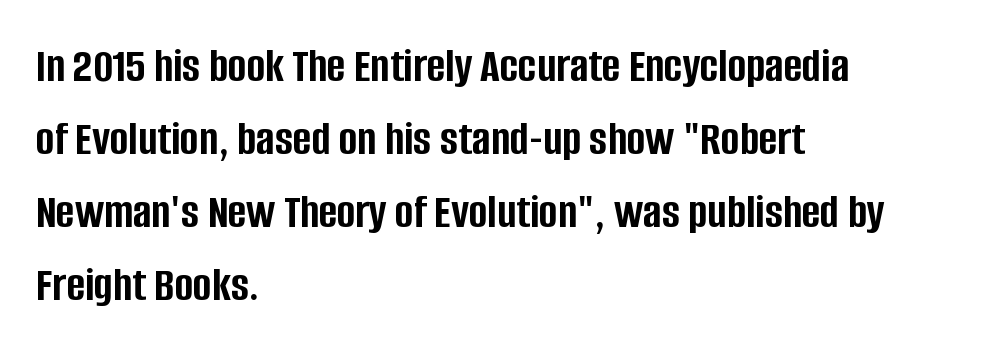
Q: Is the text bold? A: Yes.
Q: Is the text italic (slanted)? A: No, it is upright.
Q: Is the typeface a serif or a sans-serif typeface? A: Sans-serif.
Q: Is the text underlined? A: No.
Q: How is the paragraph aligned? A: Left-aligned.
Q: Is the spacing between letters normal or unusually wide? A: Normal.
Q: Is the spacing between lines tight, normal or loose? A: Normal.
Q: Width (condensed, normal, or wide)? A: Condensed.
Q: Stroke contrast? A: Low.
Q: x-height? A: Large.
Q: Monospaced? A: No.
